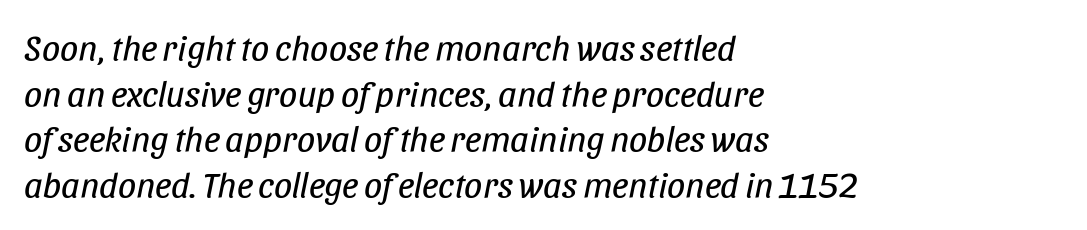
Teacher's note: observe the even left margin — that is flush-left alignment. This rendering features lettering with no underline. This block has exactly the height ordinary leading produces. This sample has the flowing, uneven cadence of proportional lettering. No extra ink here — the face is not bold.
